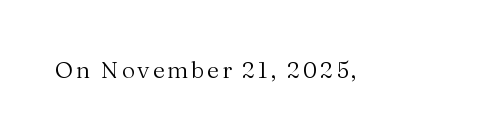
Q: Is the text bold? A: No.
Q: Is the text italic (slanted)? A: No, it is upright.
Q: Is the text underlined? A: No.
